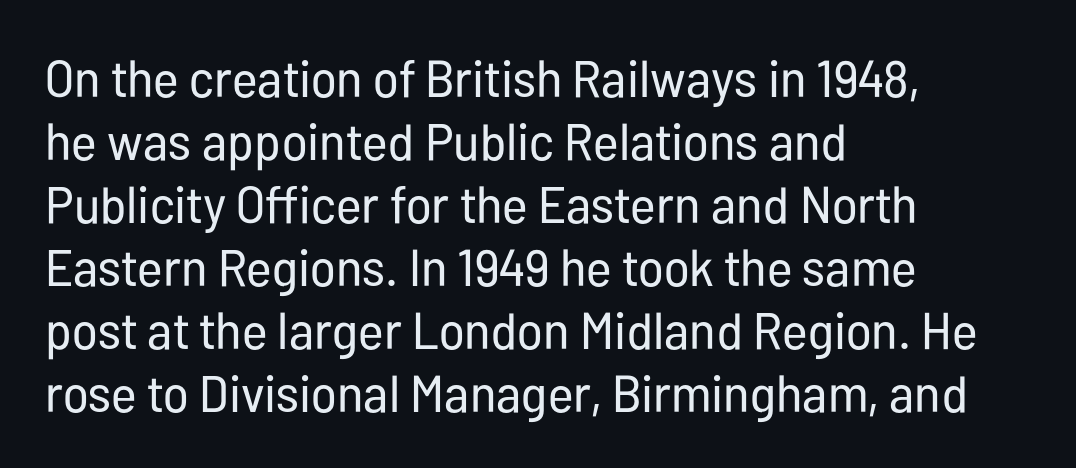
The image shows 52 px regular-weight, condensed sans-serif type, upright; set left-aligned, line spacing 1.21x, normal letter spacing, not underlined; low stroke contrast and a medium x-height.
